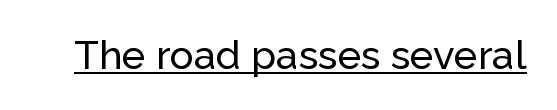
The glyphs are accompanied by a horizontal stroke just below them. When letters stand straight like this, we call the style roman or upright. A typesetter would call this proportional, since set widths differ per character. A typesetter would call this zero additional tracking.
